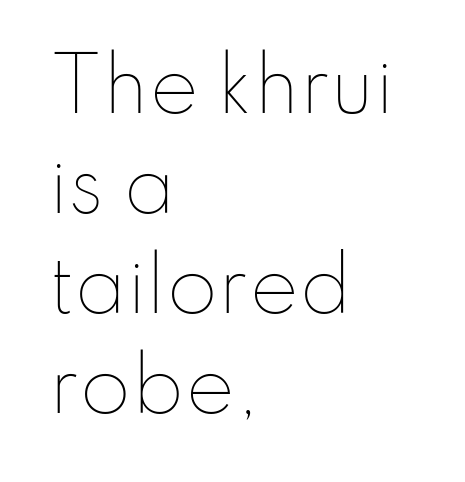
Q: Is the text bold? A: No.
Q: Is the text italic (slanted)? A: No, it is upright.
Q: Is the text underlined? A: No.
Q: How is the paragraph aligned? A: Left-aligned.
Q: Is the spacing between letters normal or unusually wide? A: Normal.
Q: Is the spacing between lines tight, normal or loose? A: Normal.
Q: Width (condensed, normal, or wide)? A: Normal.
Q: Stroke contrast? A: Low.
Q: x-height? A: Small.
Q: Monospaced? A: No.
